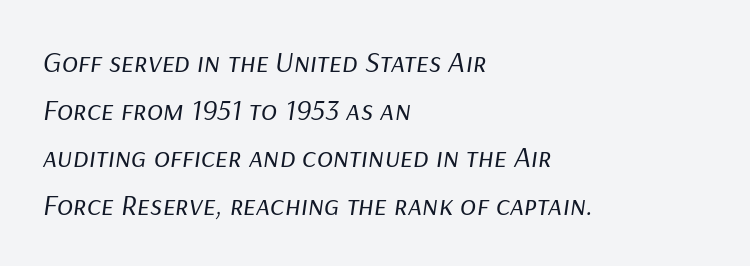
Q: Is the text bold? A: No.
Q: Is the text italic (slanted)? A: Yes, it leans right by about 9 degrees.
Q: Is the text underlined? A: No.
Q: How is the paragraph aligned? A: Left-aligned.
Q: Is the spacing between letters normal or unusually wide? A: Normal.
Q: Is the spacing between lines tight, normal or loose? A: Normal.
Q: Width (condensed, normal, or wide)? A: Normal.
Q: Stroke contrast? A: Low.
Q: x-height? A: Medium.
Q: Monospaced? A: No.
